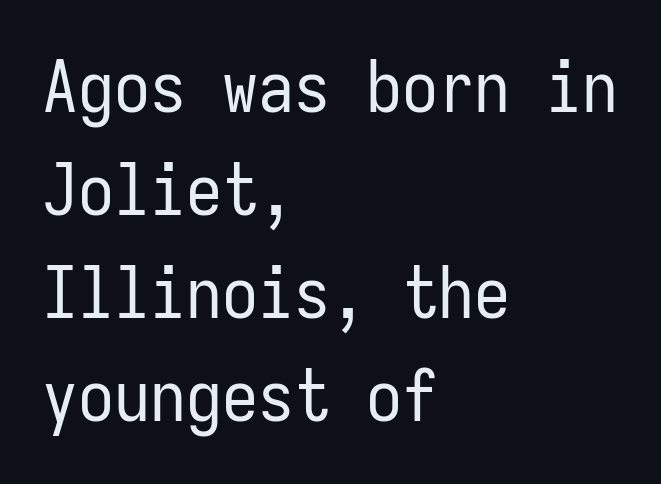
Q: Is the text bold? A: No.
Q: Is the text italic (slanted)? A: No, it is upright.
Q: Is the typeface a serif or a sans-serif typeface? A: Sans-serif.
Q: Is the text underlined? A: No.
Q: How is the paragraph aligned? A: Left-aligned.
Q: Is the spacing between letters normal or unusually wide? A: Normal.
Q: Is the spacing between lines tight, normal or loose? A: Normal.
Q: Width (condensed, normal, or wide)? A: Condensed.
Q: Stroke contrast? A: Low.
Q: x-height? A: Medium.
Q: Monospaced? A: Yes.
